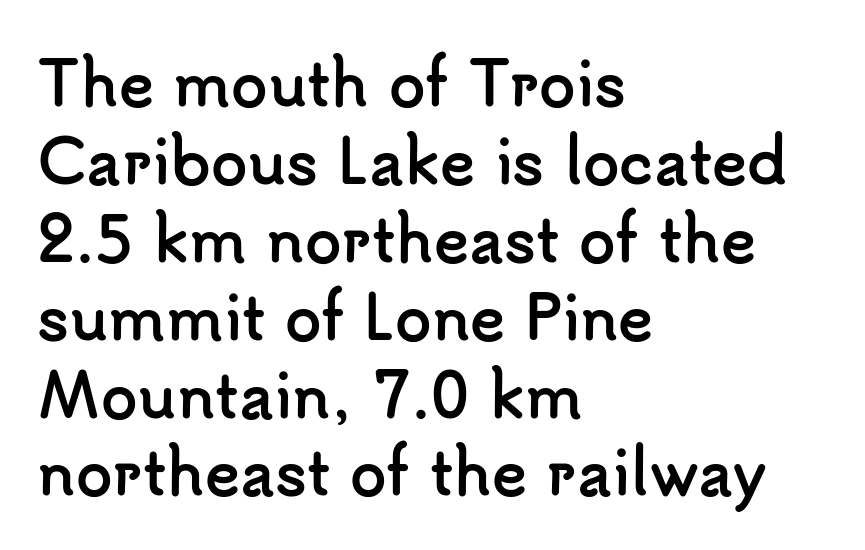
A typesetter would call this zero additional tracking. Notice how thick the strokes are: this is what a full bold looks like. A typesetter would call this proportional, since set widths differ per character. Which margin do the lines hug? The left one — the right edge is uneven. What kind of face is this? One without serifs — a sans.
